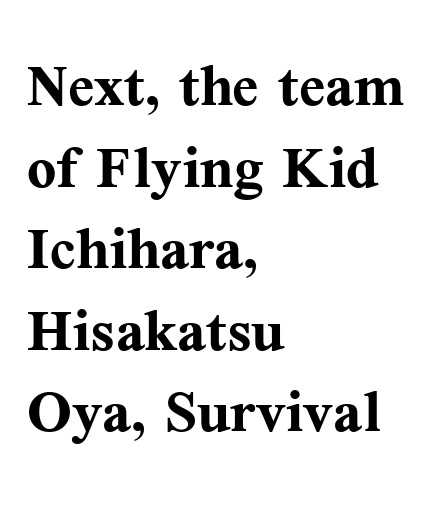
{"serif": "yes", "italic": "no", "bold": "yes", "weight": "semibold", "width": "normal", "stroke_contrast": "medium", "x_height": "medium", "monospaced": "no", "underline": "no", "align": "left", "line_spacing": "tight", "line_spacing_ratio": 1.06, "letter_spacing": "normal", "letter_spacing_em": 0.0, "glyph_px": 77}
